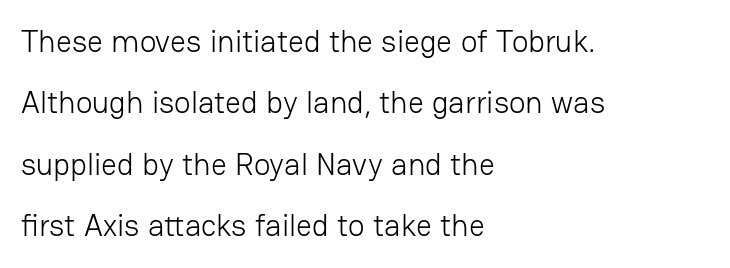
The image shows 31 px light sans-serif type, upright; set left-aligned, loose line spacing (1.98x), normal letter spacing, not underlined; low stroke contrast and a medium x-height.
